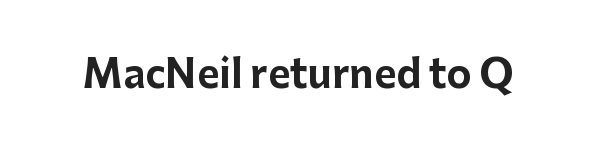
Q: Is the text bold? A: Yes.
Q: Is the text italic (slanted)? A: No, it is upright.
Q: Is the typeface a serif or a sans-serif typeface? A: Sans-serif.
Q: Is the text underlined? A: No.
Q: Is the spacing between letters normal or unusually wide? A: Normal.
Q: Width (condensed, normal, or wide)? A: Normal.
Q: Stroke contrast? A: Low.
Q: x-height? A: Medium.
Q: Monospaced? A: No.
